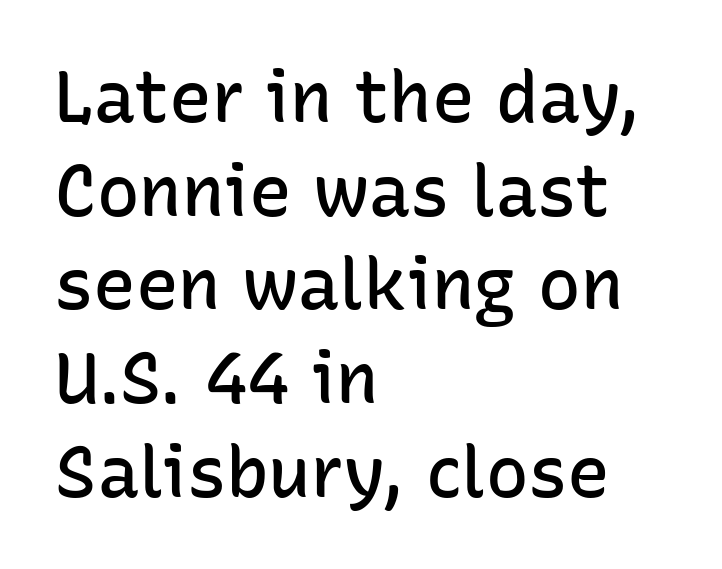
{"serif": "no", "italic": "no", "bold": "semi", "weight": "semibold", "width": "normal", "stroke_contrast": "low", "x_height": "medium", "monospaced": "no", "underline": "no", "align": "left", "line_spacing": "normal", "line_spacing_ratio": 1.32, "letter_spacing": "normal", "letter_spacing_em": 0.0, "glyph_px": 71}
